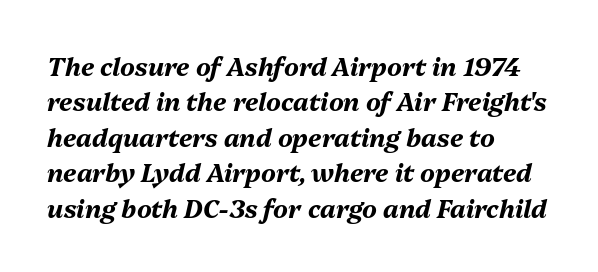
If you drew a line through each stem, it would be angled. The lines are quadded left. Any mark beneath the type? The region is blank. The space between consecutive lines is moderate.
